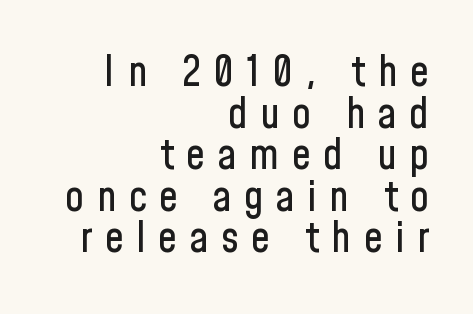
The image shows 42 px condensed sans-serif type, upright; set right-aligned, tight line spacing (0.99x), unusually wide letter spacing (+0.3 em), not underlined; low stroke contrast and a medium x-height.
